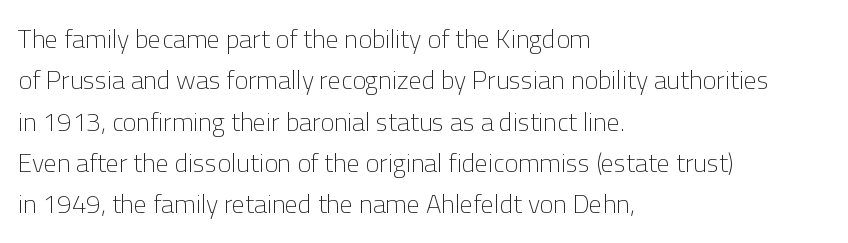
Q: Is the text bold? A: No.
Q: Is the text italic (slanted)? A: No, it is upright.
Q: Is the text underlined? A: No.
Q: How is the paragraph aligned? A: Left-aligned.
Q: Is the spacing between letters normal or unusually wide? A: Normal.
Q: Is the spacing between lines tight, normal or loose? A: Normal.
